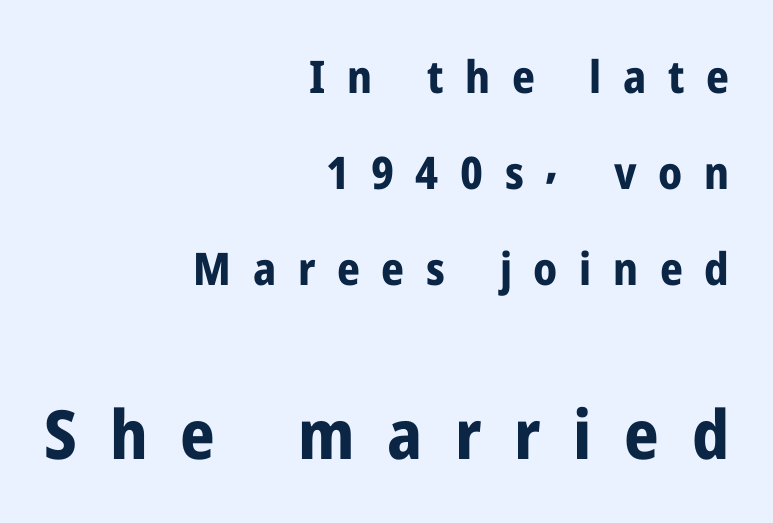
Q: Is the text bold? A: Yes.
Q: Is the text italic (slanted)? A: No, it is upright.
Q: Is the typeface a serif or a sans-serif typeface? A: Sans-serif.
Q: Is the text underlined? A: No.
Q: How is the paragraph aligned? A: Right-aligned.
Q: Is the spacing between letters normal or unusually wide? A: Unusually wide.
Q: Is the spacing between lines tight, normal or loose? A: Loose.
Q: Which block of text is set in a larger size, the first (top) or the second (bottom)? A: The second (bottom) one.
Q: Width (condensed, normal, or wide)? A: Condensed.
Q: Stroke contrast? A: Low.
Q: x-height? A: Medium.
Q: Monospaced? A: No.
